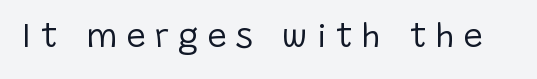
{"serif": "no", "italic": "no", "bold": "no", "weight": "regular", "width": "normal", "stroke_contrast": "low", "x_height": "large", "monospaced": "no", "underline": "no", "letter_spacing": "wide", "letter_spacing_em": 0.27, "glyph_px": 34}
